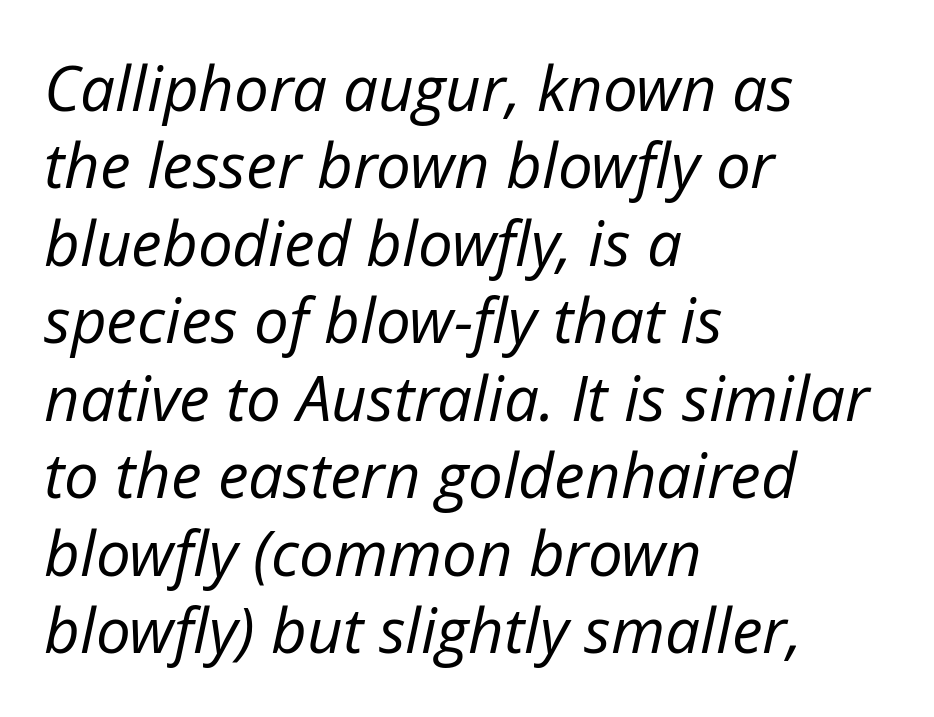
A student would call this left alignment; a typographer would say flush left, rag right. Tracking value appears to be zero — textbook default spacing. Heft: none added — not bold. Is there much room between lines? A standard amount, neither cramped nor airy.
